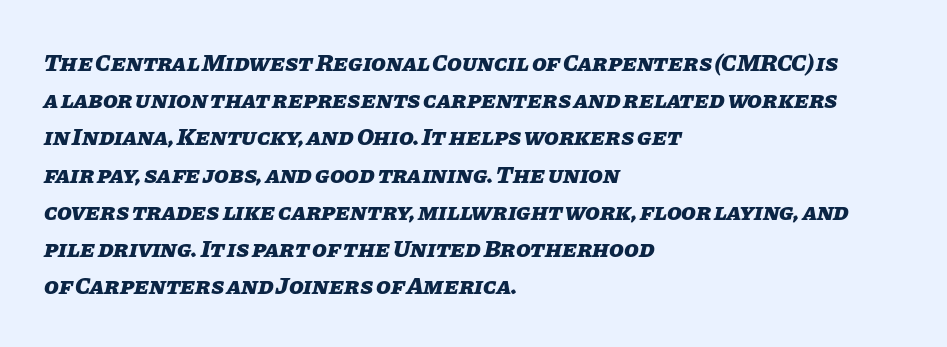
{"italic": "yes", "lean": "right", "slant_degrees": 11, "bold": "yes", "underline": "no", "align": "left", "line_spacing": "normal", "line_spacing_ratio": 1.55, "letter_spacing": "normal", "letter_spacing_em": 0.0, "glyph_px": 24}
